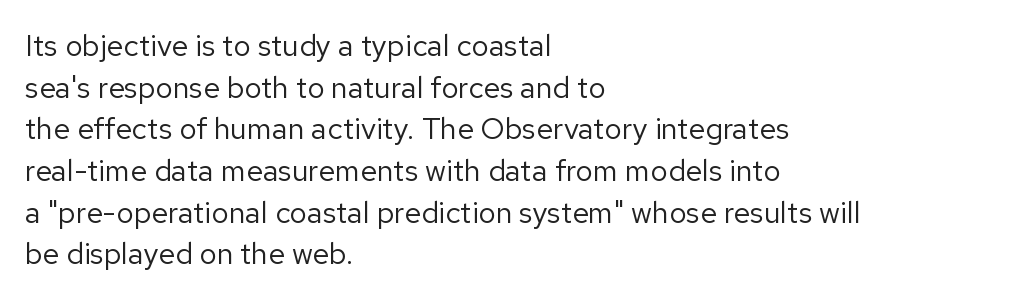
Q: Is the text bold? A: No.
Q: Is the text italic (slanted)? A: No, it is upright.
Q: Is the typeface a serif or a sans-serif typeface? A: Sans-serif.
Q: Is the text underlined? A: No.
Q: How is the paragraph aligned? A: Left-aligned.
Q: Is the spacing between letters normal or unusually wide? A: Normal.
Q: Is the spacing between lines tight, normal or loose? A: Normal.
Q: Width (condensed, normal, or wide)? A: Normal.
Q: Stroke contrast? A: Low.
Q: x-height? A: Medium.
Q: Monospaced? A: No.
